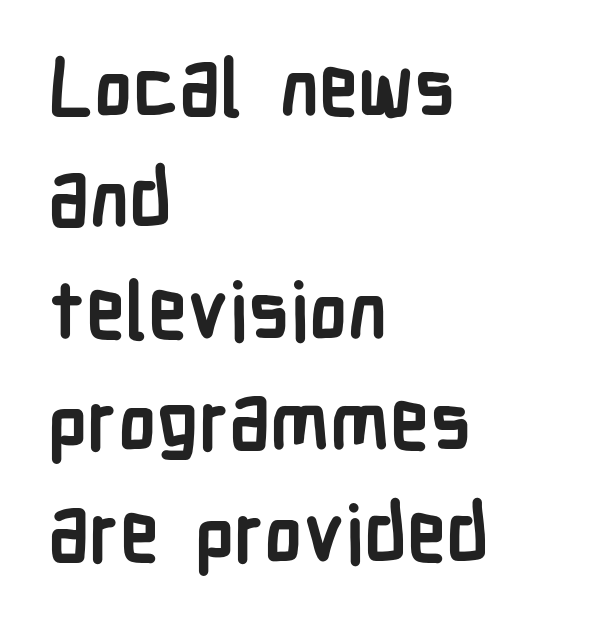
Q: Is the text bold? A: Yes.
Q: Is the text italic (slanted)? A: No, it is upright.
Q: Is the typeface a serif or a sans-serif typeface? A: Sans-serif.
Q: Is the text underlined? A: No.
Q: How is the paragraph aligned? A: Left-aligned.
Q: Is the spacing between letters normal or unusually wide? A: Normal.
Q: Is the spacing between lines tight, normal or loose? A: Normal.
Q: Width (condensed, normal, or wide)? A: Condensed.
Q: Stroke contrast? A: Low.
Q: x-height? A: Medium.
Q: Monospaced? A: No.
